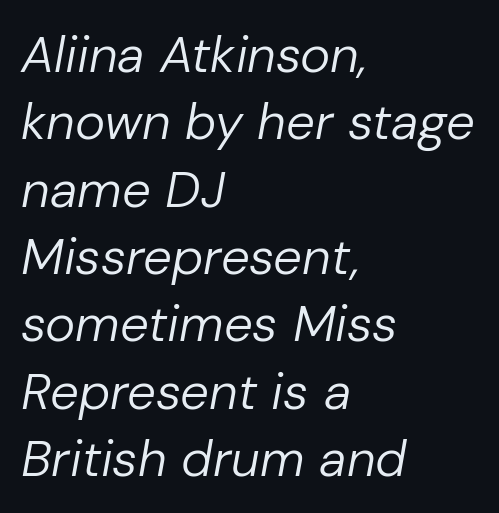
Q: Is the text bold? A: No.
Q: Is the text italic (slanted)? A: Yes, it leans right by about 10 degrees.
Q: Is the text underlined? A: No.
Q: How is the paragraph aligned? A: Left-aligned.
Q: Is the spacing between letters normal or unusually wide? A: Normal.
Q: Is the spacing between lines tight, normal or loose? A: Normal.
Q: Width (condensed, normal, or wide)? A: Normal.
Q: Stroke contrast? A: Low.
Q: x-height? A: Medium.
Q: Monospaced? A: No.
